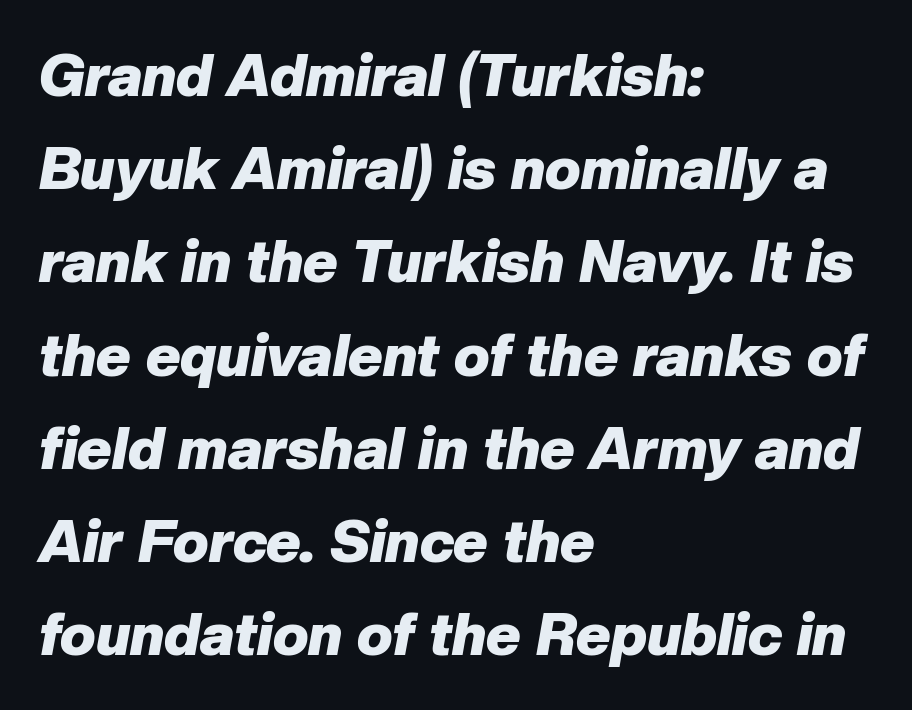
The image shows 59 px heavy type, italic (leaning right); set left-aligned, normal line spacing (1.58x), normal letter spacing, not underlined; low stroke contrast and a medium x-height.
